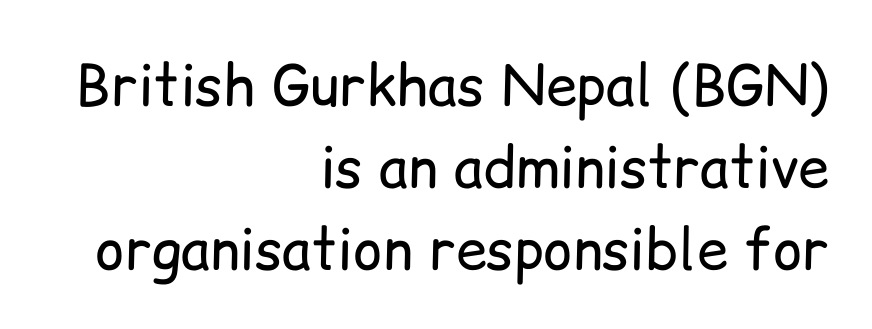
The font sits on the lighter half of the weight spectrum, regular included. Students, note that the glyphs here touch the page at normal intervals. A typesetter would call this proportional, since set widths differ per character. Typographically, this falls in the sans-serif category. Clear beneath every line of the passage. One-word summary of the alignment: right.
